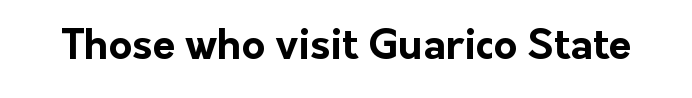
The lettering holds an erect, upright posture throughout. In terms of weight, the rendering is a true, heavy bold. Beneath every word, the page is bare. The type family on display is of the sans-serif kind. Does extra space separate the letters? No, they use regular spacing. Each letter keeps its own natural width here, so spacing adapts to shape.
